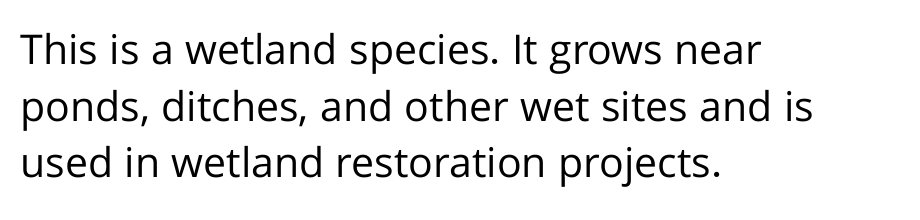
{"serif": "no", "italic": "no", "bold": "no", "weight": "regular", "width": "normal", "stroke_contrast": "low", "x_height": "medium", "monospaced": "no", "underline": "no", "align": "left", "line_spacing": "normal", "line_spacing_ratio": 1.38, "letter_spacing": "normal", "letter_spacing_em": 0.0, "glyph_px": 41}
